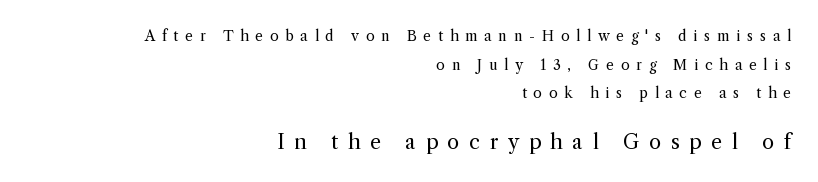
The image shows 20 px text type, upright; set right-aligned, loose line spacing (2.04x), unusually wide letter spacing (+0.48 em), not underlined; the second (bottom) block is 1.43x larger.
